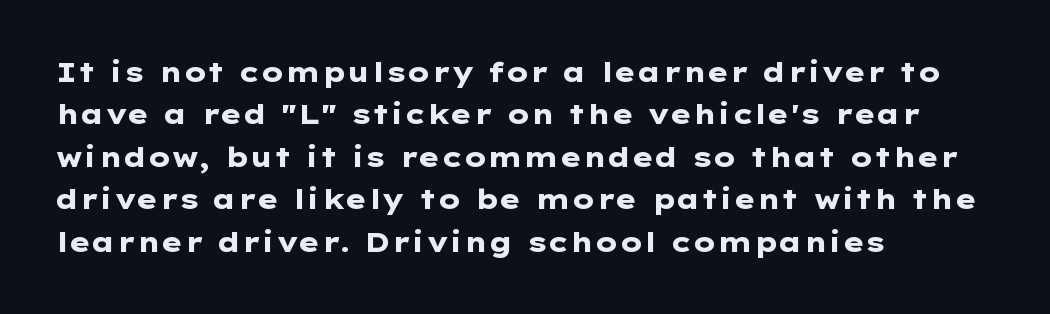
The image shows 27 px bold type, upright; set left-aligned, normal line spacing (1.57x), normal letter spacing, not underlined.
